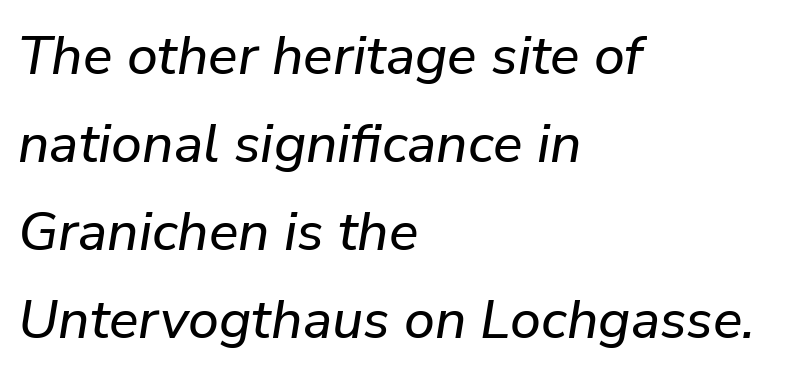
{"italic": "yes", "lean": "right", "slant_degrees": 9, "width": "normal", "stroke_contrast": "low", "x_height": "medium", "monospaced": "no", "underline": "no", "align": "left", "line_spacing": "normal", "line_spacing_ratio": 1.6, "letter_spacing": "normal", "letter_spacing_em": 0.0, "glyph_px": 55}
